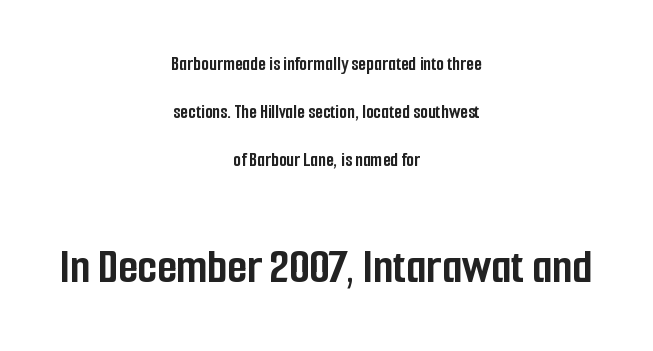
The image shows 51 px semibold, condensed sans-serif type, upright; set centered, loose line spacing (2.39x), normal letter spacing, not underlined; the second (bottom) block is 2.55x larger; low stroke contrast and a medium x-height.
